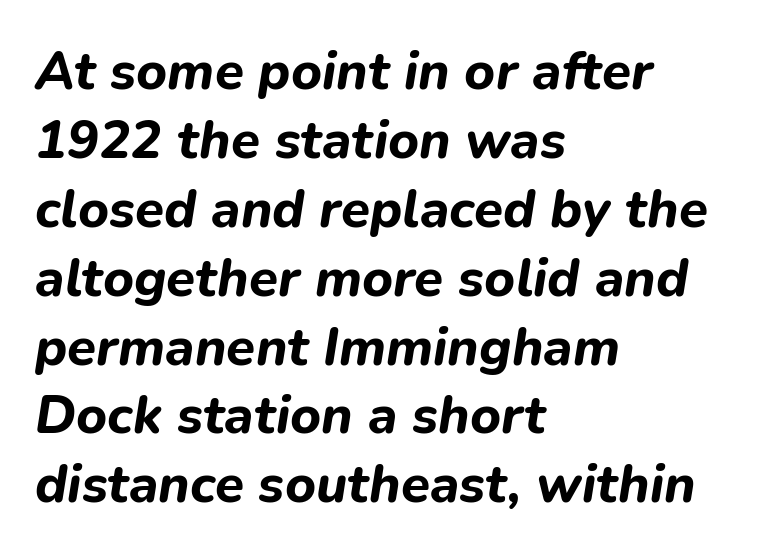
Q: Is the text bold? A: Yes.
Q: Is the text italic (slanted)? A: Yes, it leans right by about 9 degrees.
Q: Is the text underlined? A: No.
Q: How is the paragraph aligned? A: Left-aligned.
Q: Is the spacing between letters normal or unusually wide? A: Normal.
Q: Is the spacing between lines tight, normal or loose? A: Normal.
Q: Width (condensed, normal, or wide)? A: Normal.
Q: Stroke contrast? A: Low.
Q: x-height? A: Medium.
Q: Monospaced? A: No.
